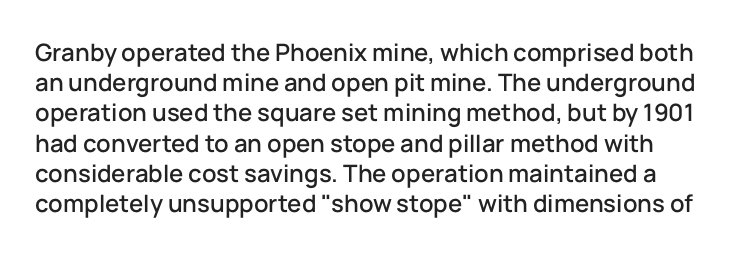
{"italic": "no", "underline": "no", "line_spacing": "normal", "line_spacing_ratio": 1.26, "letter_spacing": "normal", "letter_spacing_em": 0.0, "glyph_px": 24}
